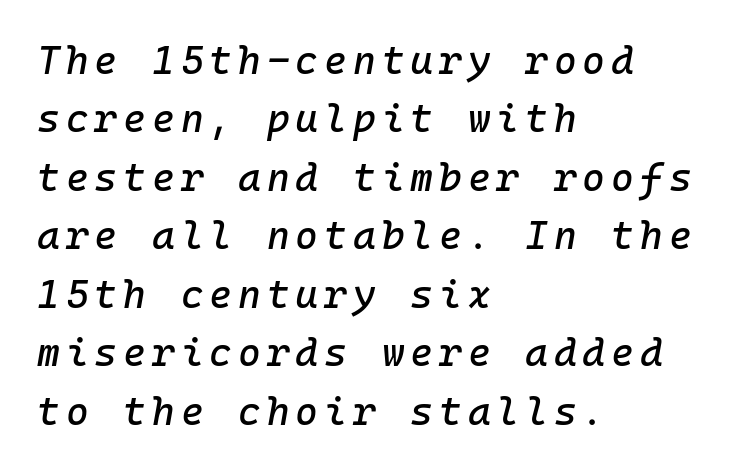
The image shows 39 px text type, italic (leaning right), monospaced; set left-aligned, normal line spacing (1.5x), not underlined; low stroke contrast and a medium x-height.
